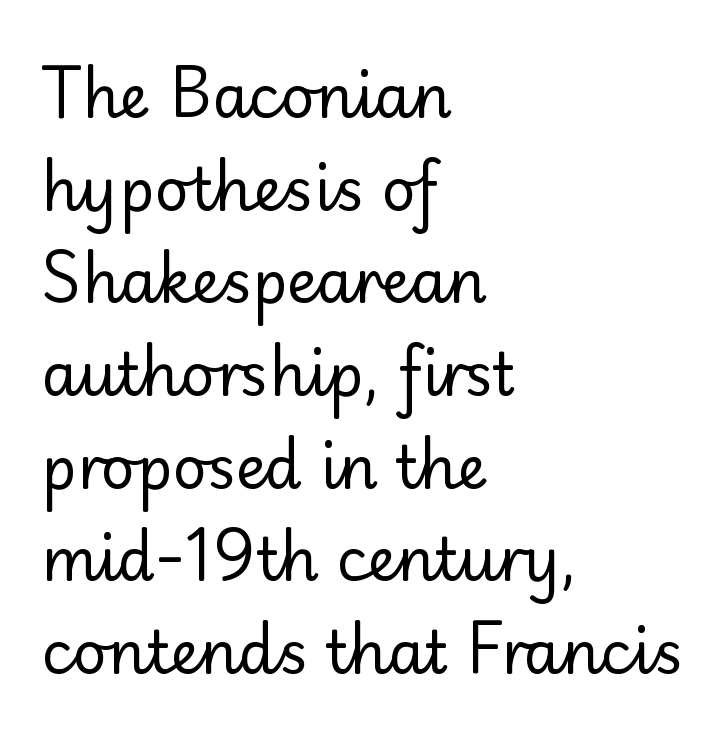
{"serif": "no", "italic": "no", "bold": "no", "weight": "regular", "width": "normal", "stroke_contrast": "low", "x_height": "small", "monospaced": "no", "underline": "no", "align": "left", "line_spacing": "normal", "line_spacing_ratio": 1.57, "letter_spacing": "normal", "letter_spacing_em": 0.0, "glyph_px": 59}
